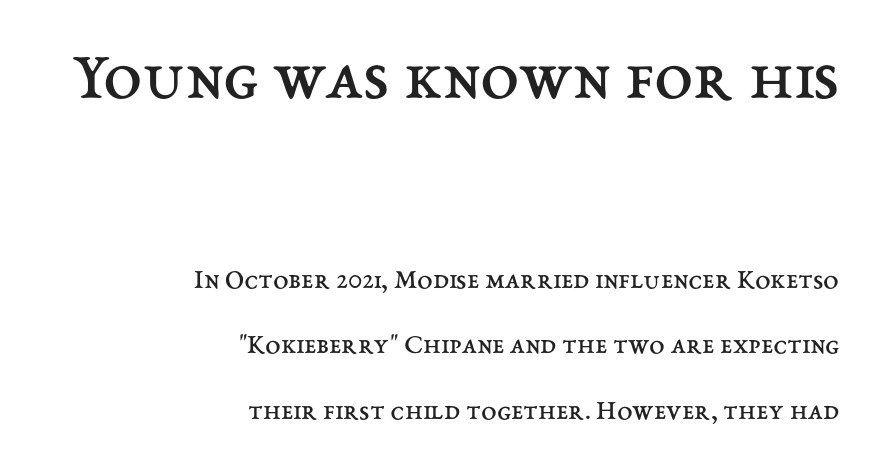
Observe the ordinary spacing: letters are neighbours, not strangers. Widely set lines give the paragraph a tall, airy silhouette. No letter is thick-stroked: the sample isn't bold. It's the straight-up-and-down kind of type. Larger block? The one above; the one below is distinctly smaller. Leftover space on each line is placed entirely before the opening word.
